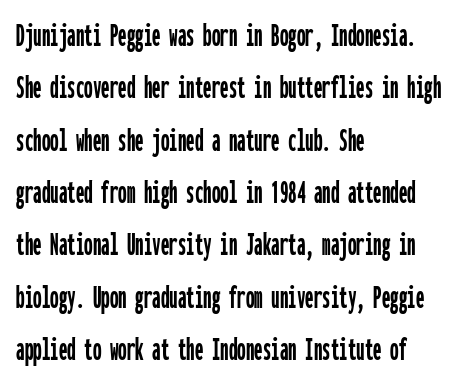
The image shows 34 px condensed sans-serif type, upright, monospaced; set left-aligned, normal line spacing (1.54x), normal letter spacing, not underlined; low stroke contrast and a medium x-height.
